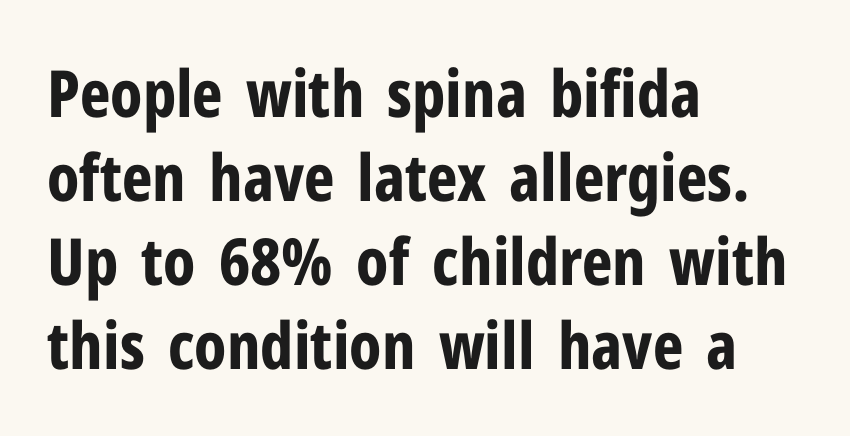
Unmarked baselines from the first word to the last. Font category for this specimen: sans-serif. The lines in this sample share a left origin and differ only in where they stop. The letters are bold, with thick, heavy strokes. The line texture is even and compact thanks to regular tracking. Tall strokes in this sample are plumb rather than angled.
